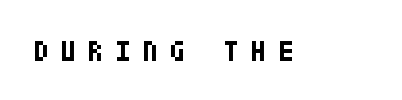
The image shows 29 px bold, condensed sans-serif type, upright; set unusually wide letter spacing (+0.39 em), not underlined; low stroke contrast and a large x-height.
